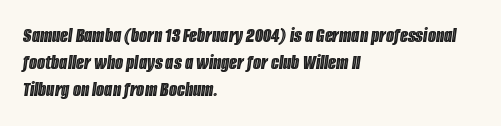
The image shows 21 px text type, italic (leaning right); set left-aligned, normal line spacing (1.28x), normal letter spacing, not underlined.
